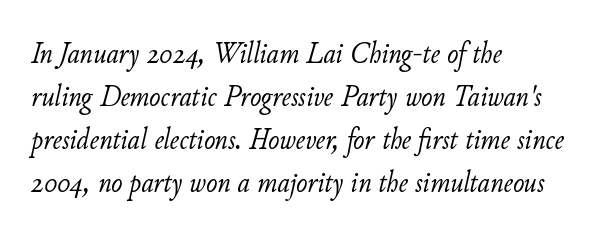
Q: Is the text bold? A: No.
Q: Is the text italic (slanted)? A: Yes, it leans right by about 11 degrees.
Q: Is the text underlined? A: No.
Q: How is the paragraph aligned? A: Left-aligned.
Q: Is the spacing between letters normal or unusually wide? A: Normal.
Q: Is the spacing between lines tight, normal or loose? A: Normal.
Q: Width (condensed, normal, or wide)? A: Normal.
Q: Stroke contrast? A: Low.
Q: x-height? A: Small.
Q: Monospaced? A: No.
